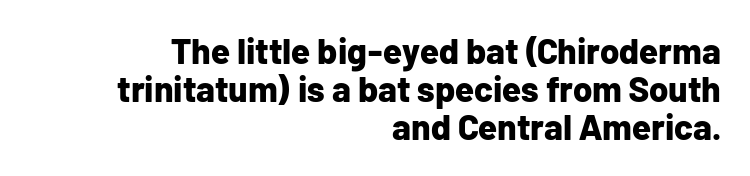
The image shows 35 px bold sans-serif type, upright; set right-aligned, tight line spacing (1.08x), normal letter spacing, not underlined; low stroke contrast and a medium x-height.
